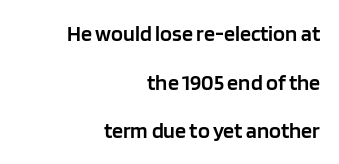
Q: Is the text bold? A: Semi-bold.
Q: Is the text italic (slanted)? A: No, it is upright.
Q: Is the text underlined? A: No.
Q: How is the paragraph aligned? A: Right-aligned.
Q: Is the spacing between letters normal or unusually wide? A: Normal.
Q: Is the spacing between lines tight, normal or loose? A: Loose.
